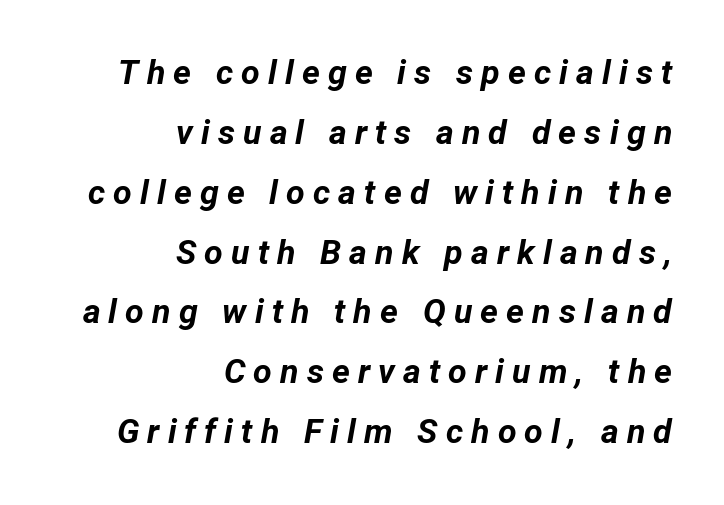
Someone cranked the tracking dial way up on this one. No word sits above an underline. Teacher's note: observe the even right margin — that is flush-right alignment. Here the designer chose a conventional face with non-uniform glyph widths.
